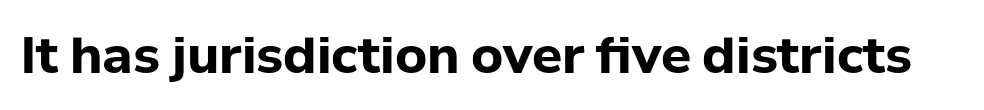
Q: Is the text bold? A: Yes.
Q: Is the text italic (slanted)? A: No, it is upright.
Q: Is the typeface a serif or a sans-serif typeface? A: Sans-serif.
Q: Is the text underlined? A: No.
Q: Is the spacing between letters normal or unusually wide? A: Normal.
Q: Width (condensed, normal, or wide)? A: Normal.
Q: Stroke contrast? A: Low.
Q: x-height? A: Medium.
Q: Monospaced? A: No.
